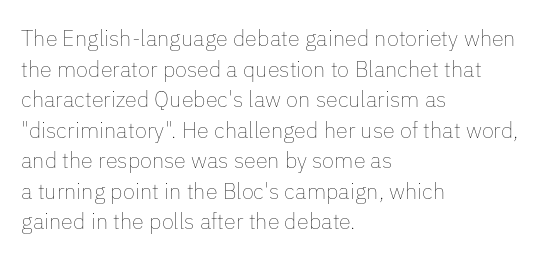
Here the glyphs are tracked normally, forming tight word shapes. This sample keeps an unexceptional amount of space between lines. Every character sits straight up, as roman type does. Each stroke keeps to a modest, everyday thickness or less. This rendering uses left alignment, leaving the right contour irregular. Descenders are the only things crossing below the line.
